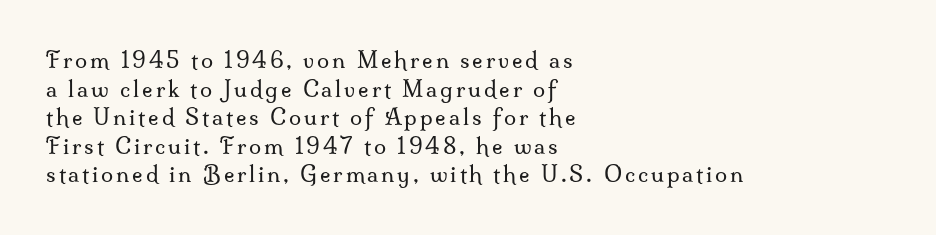
Posture: upright roman. The lines sit at an ordinary, default distance from one another. Teacher's note: observe the even left margin — that is flush-left alignment. Stem width sits at or under what a default text font uses. Underline: absent.
